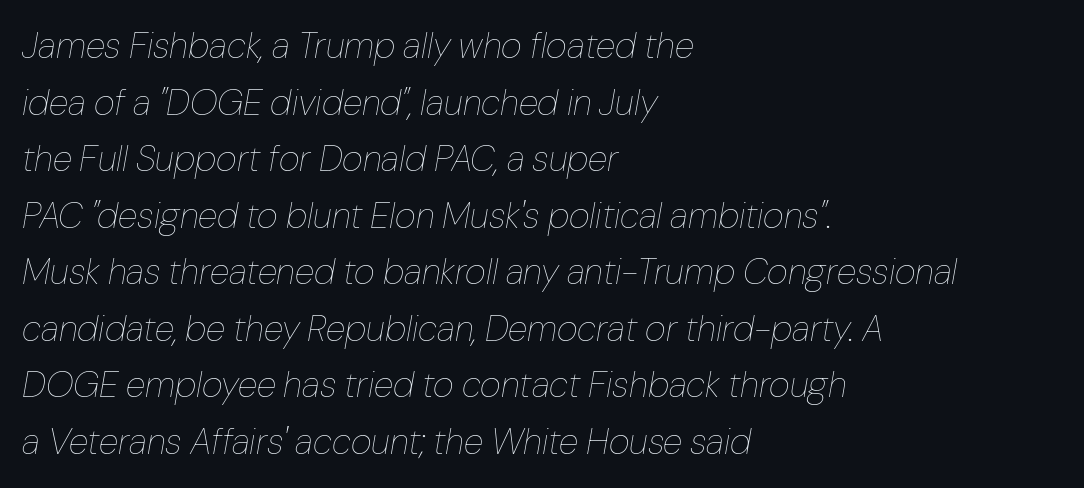
{"italic": "yes", "lean": "right", "slant_degrees": 10, "bold": "no", "weight": "thin", "width": "normal", "stroke_contrast": "low", "x_height": "medium", "monospaced": "no", "underline": "no", "align": "left", "line_spacing": "normal", "line_spacing_ratio": 1.57, "letter_spacing": "normal", "letter_spacing_em": 0.0, "glyph_px": 36}
